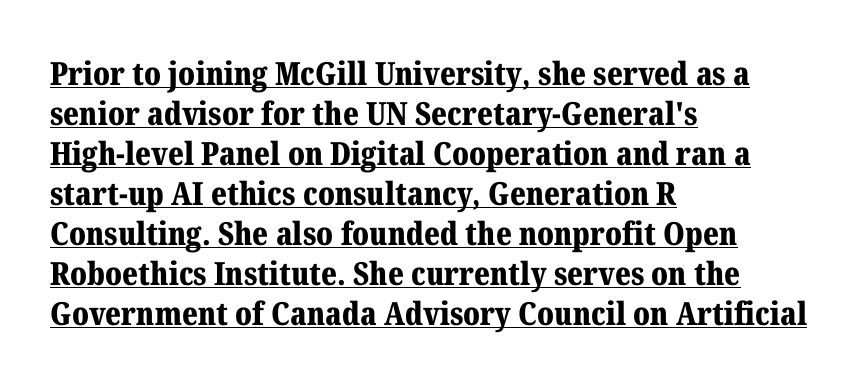
You could not count columns in this text — the font is proportionally spaced. These lines carry a lot of weight — the face is fully bold. Vertical spacing — default. Little horizontal feet cap the strokes, marking this as serif type. Caption: lettering with a line underneath. It's the straight-up-and-down kind of type.
